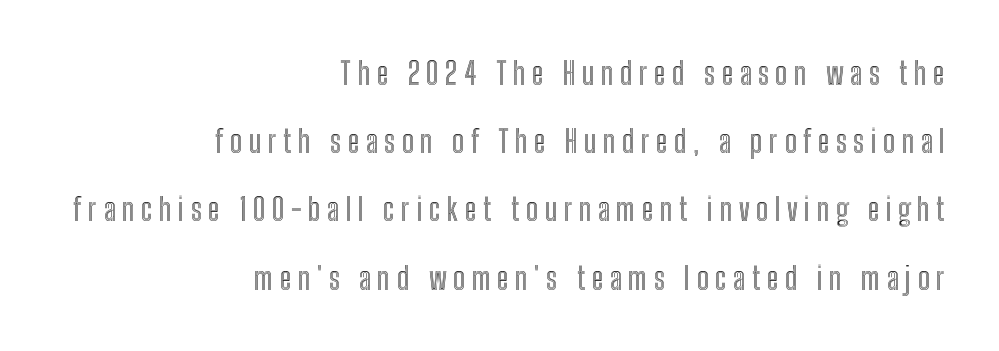
Q: Is the text italic (slanted)? A: No, it is upright.
Q: Is the text underlined? A: No.
Q: How is the paragraph aligned? A: Right-aligned.
Q: Is the spacing between letters normal or unusually wide? A: Unusually wide.
Q: Is the spacing between lines tight, normal or loose? A: Loose.
Q: Width (condensed, normal, or wide)? A: Condensed.
Q: x-height? A: Medium.
Q: Monospaced? A: No.
